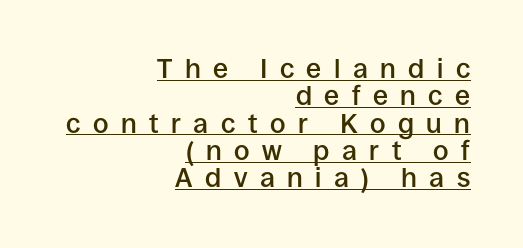
Q: Is the text bold? A: Semi-bold.
Q: Is the text italic (slanted)? A: No, it is upright.
Q: Is the text underlined? A: Yes.
Q: How is the paragraph aligned? A: Right-aligned.
Q: Is the spacing between letters normal or unusually wide? A: Unusually wide.
Q: Is the spacing between lines tight, normal or loose? A: Tight.
